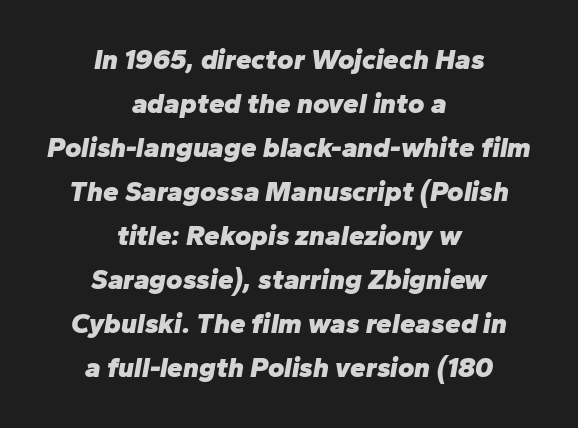
{"italic": "yes", "lean": "right", "slant_degrees": 10, "bold": "yes", "weight": "heavy", "width": "normal", "stroke_contrast": "low", "x_height": "medium", "monospaced": "no", "underline": "no", "align": "center", "line_spacing": "normal", "line_spacing_ratio": 1.57, "letter_spacing": "normal", "letter_spacing_em": 0.0, "glyph_px": 28}
